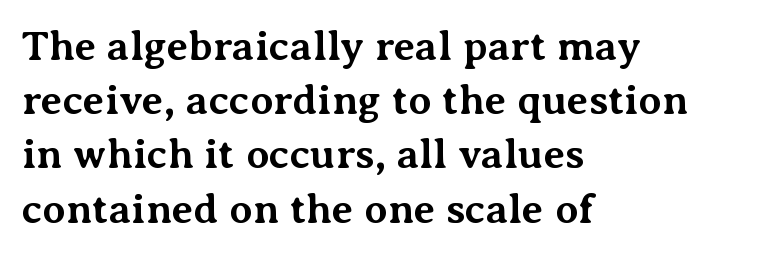
The line-height multiplier appears to be the usual default. A typesetter would label this face a serif. Honestly, the letter spacing is just normal — you wouldn't notice it. A typesetter would mark this as roman, not italic. The strokes are fattened all the way to bold. The rendering uses natural spacing where letterforms have individual widths.
